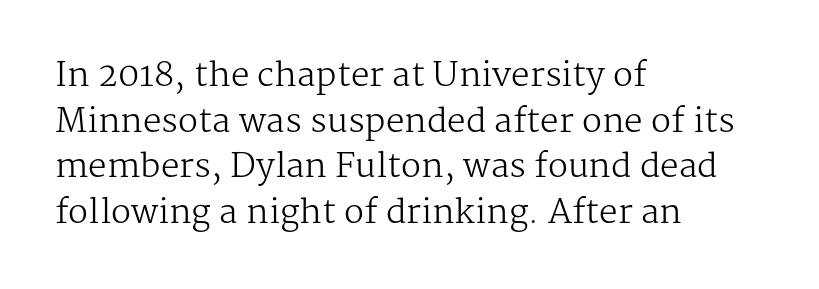
{"serif": "yes", "italic": "no", "bold": "no", "weight": "regular", "width": "normal", "stroke_contrast": "medium", "x_height": "medium", "monospaced": "no", "underline": "no", "align": "left", "line_spacing": "normal", "line_spacing_ratio": 1.38, "letter_spacing": "normal", "letter_spacing_em": 0.0, "glyph_px": 33}
